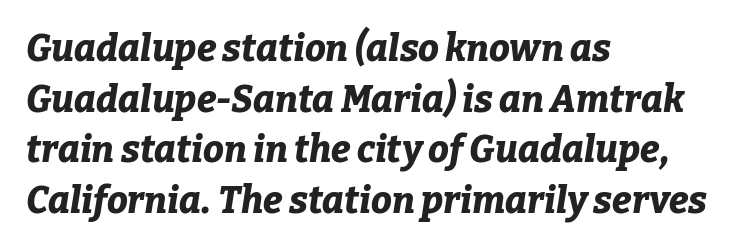
Q: Is the text bold? A: Yes.
Q: Is the text italic (slanted)? A: Yes, it leans right by about 9 degrees.
Q: Is the text underlined? A: No.
Q: How is the paragraph aligned? A: Left-aligned.
Q: Is the spacing between letters normal or unusually wide? A: Normal.
Q: Is the spacing between lines tight, normal or loose? A: Normal.
Q: Width (condensed, normal, or wide)? A: Normal.
Q: Stroke contrast? A: Low.
Q: x-height? A: Medium.
Q: Monospaced? A: No.
